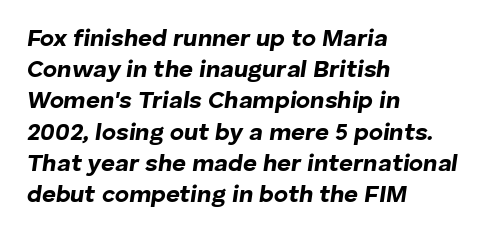
No extra tracking has been applied to these lines. Every character sits at an angle, as italics do. The compositor pushed each line to the left boundary. Is there much room between lines? A standard amount, neither cramped nor airy. These words are printed bold, with thick strokes throughout. Quick note: underline off.
